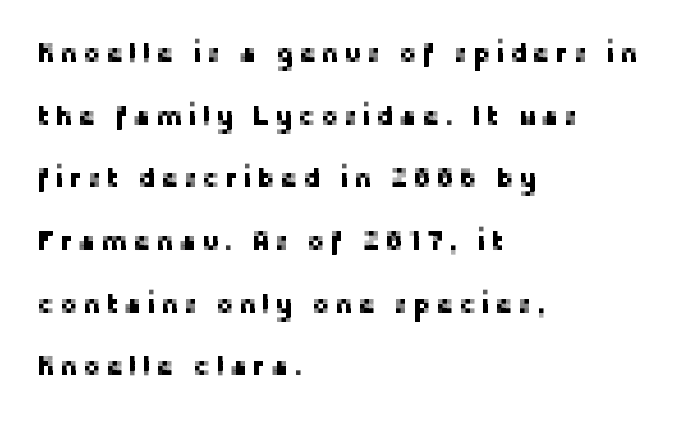
Q: Is the text italic (slanted)? A: No, it is upright.
Q: Is the text underlined? A: No.
Q: How is the paragraph aligned? A: Left-aligned.
Q: Is the spacing between lines tight, normal or loose? A: Loose.
